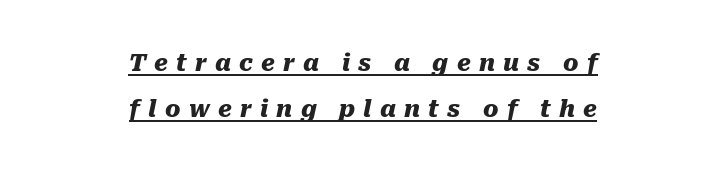
Q: Is the text bold? A: Yes.
Q: Is the text italic (slanted)? A: Yes, it leans right by about 10 degrees.
Q: Is the text underlined? A: Yes.
Q: How is the paragraph aligned? A: Centered.
Q: Is the spacing between letters normal or unusually wide? A: Unusually wide.
Q: Is the spacing between lines tight, normal or loose? A: Loose.
